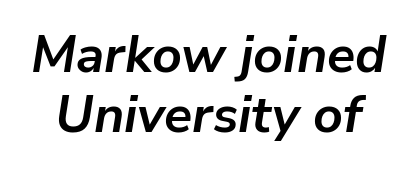
A typesetter would call this zero additional tracking. The baseline area is clear. These words are printed bold, with thick strokes throughout. Summary of vertical rhythm: compact, with narrow interline spacing. This sample has the flowing, uneven cadence of proportional lettering. The specimen reads as italic at a glance.
